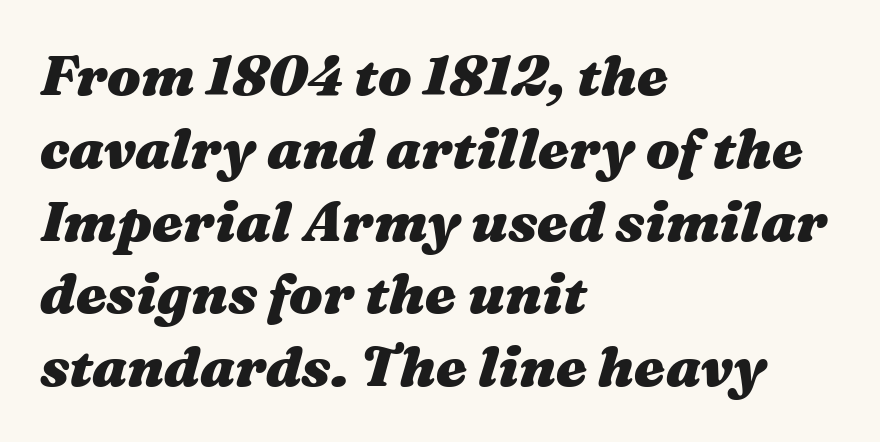
The image shows 56 px heavy, wide type, italic (leaning right); set left-aligned, normal line spacing (1.3x), normal letter spacing, not underlined; medium stroke contrast and a medium x-height.
